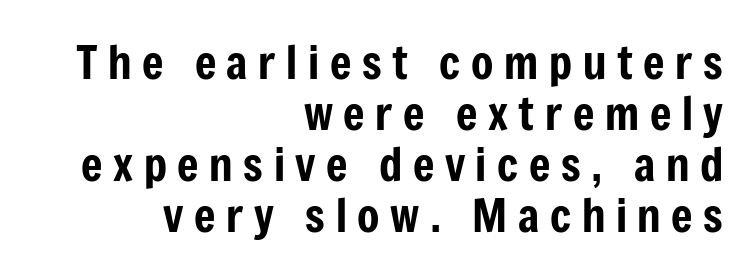
{"serif": "no", "italic": "no", "width": "condensed", "stroke_contrast": "low", "x_height": "medium", "monospaced": "no", "underline": "no", "align": "right", "line_spacing": "tight", "line_spacing_ratio": 1.11, "letter_spacing": "wide", "letter_spacing_em": 0.23, "glyph_px": 46}
